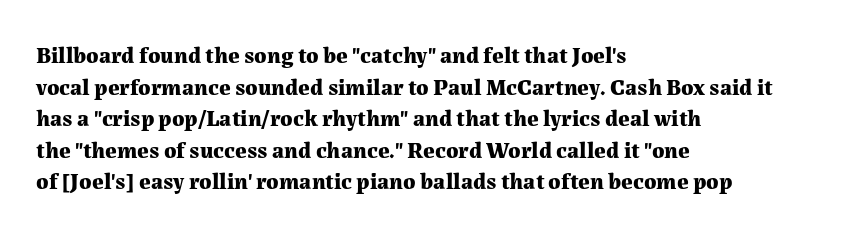
One glance says typical: line gaps are just what's usual. The letters stand upright; this is a roman face. These lines stack with their left ends in a neat column. Bold? Absolutely — the strokes are thick and heavy.
